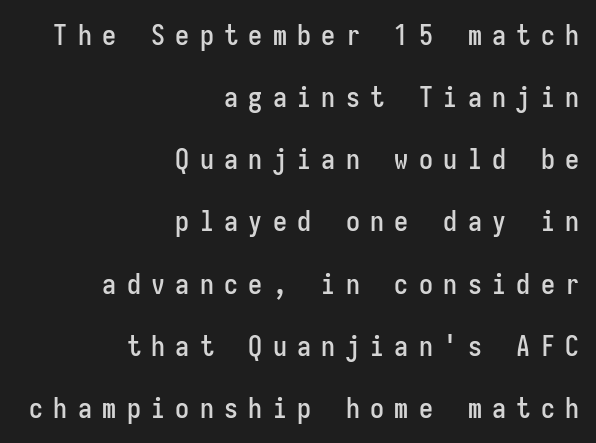
The image shows 28 px condensed sans-serif type, upright, monospaced; set right-aligned, loose line spacing (2.22x), unusually wide letter spacing (+0.37 em), not underlined; low stroke contrast and a medium x-height.
